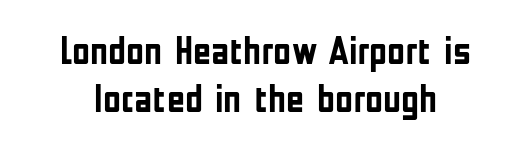
{"serif": "no", "italic": "no", "bold": "yes", "weight": "semibold", "width": "condensed", "stroke_contrast": "low", "x_height": "medium", "monospaced": "no", "underline": "no", "line_spacing_ratio": 1.23, "letter_spacing": "normal", "letter_spacing_em": 0.0, "glyph_px": 39}
